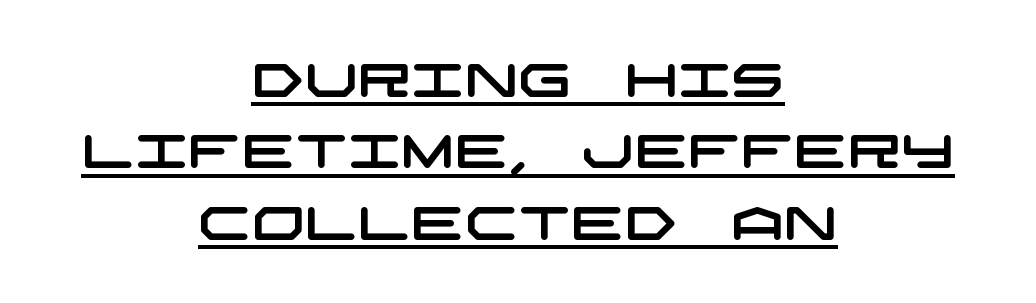
Letterform terminals end flat and unadorned throughout the passage. Observe the ordinary spacing: letters are neighbours, not strangers. What decoration does the sample have? An underline. How would I describe the line gaps? Plain and ordinary. These lines are centered, leaving both edges ragged.
